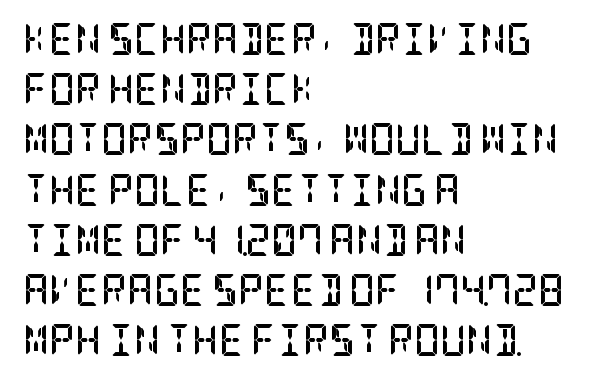
{"serif": "yes", "italic": "no", "bold": "yes", "weight": "semibold", "width": "condensed", "stroke_contrast": "low", "x_height": "large", "underline": "no", "align": "left", "line_spacing": "normal", "line_spacing_ratio": 1.57, "letter_spacing": "normal", "letter_spacing_em": 0.0, "glyph_px": 32}
